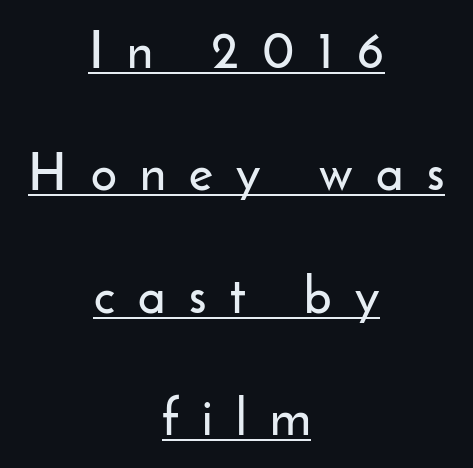
The image shows 51 px sans-serif type, upright; set centered, loose line spacing (2.4x), unusually wide letter spacing (+0.46 em), underlined; low stroke contrast and a small x-height.
